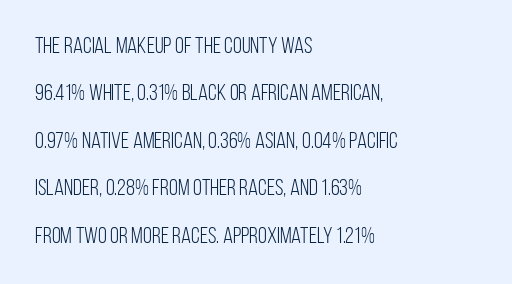
The image shows 23 px text type, upright; set left-aligned, loose line spacing (2.06x), normal letter spacing, not underlined.
